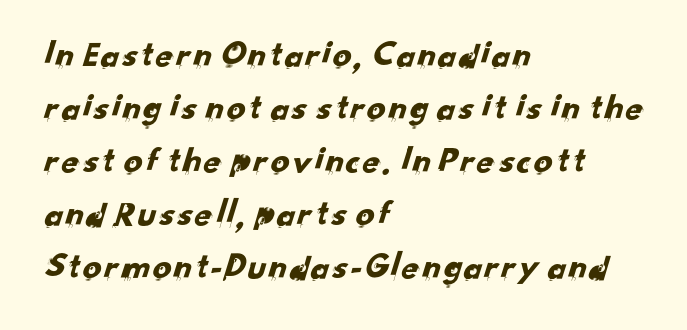
{"serif": "no", "width": "normal", "stroke_contrast": "low", "x_height": "small", "monospaced": "no", "underline": "no", "align": "left", "line_spacing": "normal", "line_spacing_ratio": 1.43, "letter_spacing": "normal", "letter_spacing_em": 0.0, "glyph_px": 37}
